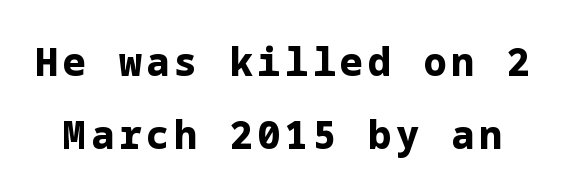
{"serif": "no", "italic": "no", "bold": "yes", "weight": "bold", "width": "normal", "stroke_contrast": "low", "x_height": "medium", "underline": "no", "line_spacing": "loose", "line_spacing_ratio": 1.91, "glyph_px": 38}
